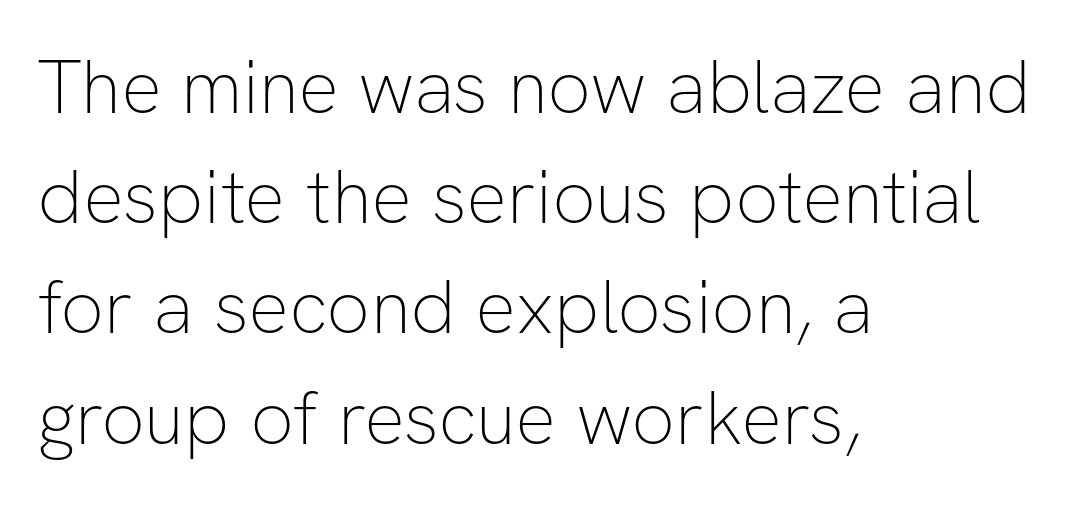
Heft: none added — not bold. Regarding serifs, this sample does without them. Every stem runs plumb, perpendicular to the baseline. The strip under each line holds only bare page. A typesetter would call this zero additional tracking.
